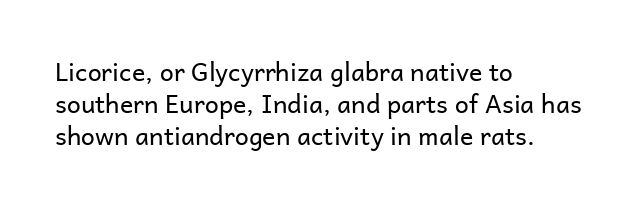
Q: Is the text bold? A: No.
Q: Is the text italic (slanted)? A: No, it is upright.
Q: Is the text underlined? A: No.
Q: How is the paragraph aligned? A: Left-aligned.
Q: Is the spacing between letters normal or unusually wide? A: Normal.
Q: Is the spacing between lines tight, normal or loose? A: Normal.
